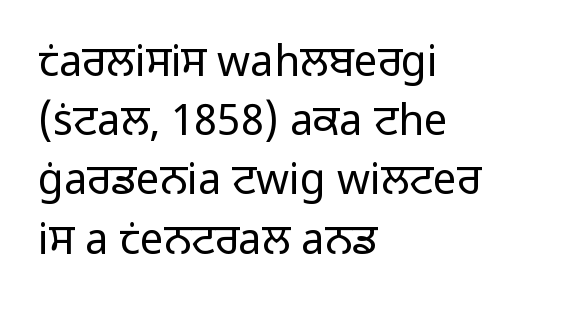
{"serif": "no", "italic": "no", "bold": "no", "weight": "light", "width": "normal", "stroke_contrast": "low", "x_height": "medium", "monospaced": "no", "underline": "no", "align": "left", "line_spacing": "normal", "line_spacing_ratio": 1.41, "letter_spacing": "normal", "letter_spacing_em": 0.0, "glyph_px": 42}
